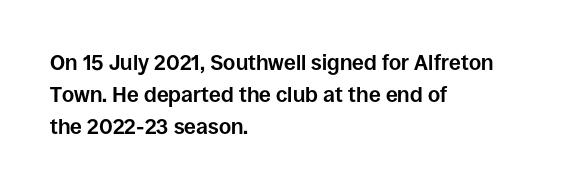
Tracking value appears to be zero — textbook default spacing. Is the type bold? Yes — the strokes are clearly thick and heavy. The block of text has a typical density, with ordinary space between rows. The rag falls on the right side of this text block. Words float on clear page, feet unadorned.
